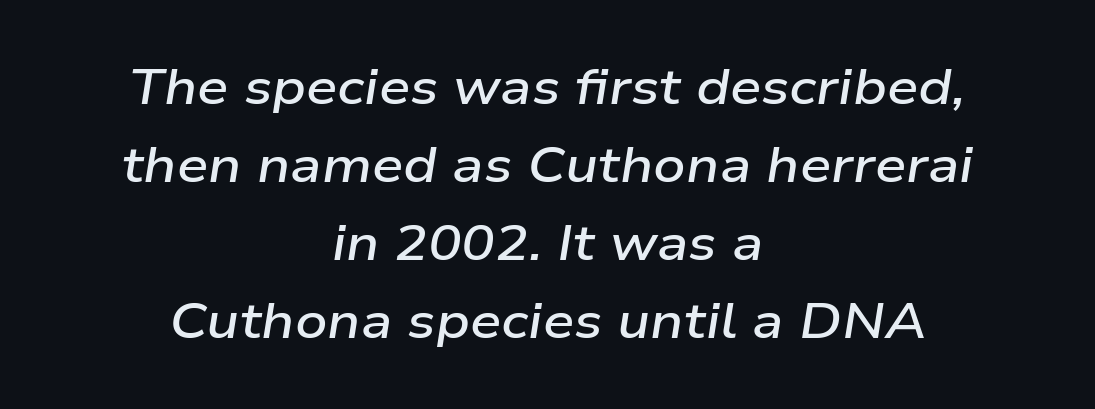
The image shows 50 px semibold, wide type, italic (leaning right); set centered, normal line spacing (1.56x), normal letter spacing, not underlined; low stroke contrast and a medium x-height.
